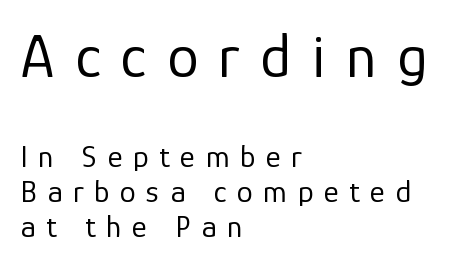
Is the stroke heavy? The answer is a plain regular-or-lighter. These lines are rendered in a variable-pitch font. Look at the tracking — it's clearly loosened, letters drifting apart. Is the block centered? No — it sits flush against the left margin. The face used here appears at its bigger size in the upper chunk. Vertically, the passage feels compressed, each row crowding the next.
